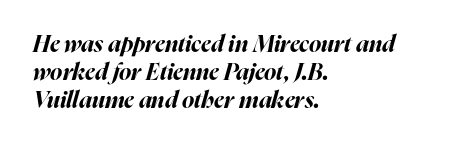
Q: Is the text bold? A: Yes.
Q: Is the text italic (slanted)? A: Yes, it leans right by about 16 degrees.
Q: Is the text underlined? A: No.
Q: How is the paragraph aligned? A: Left-aligned.
Q: Is the spacing between letters normal or unusually wide? A: Normal.
